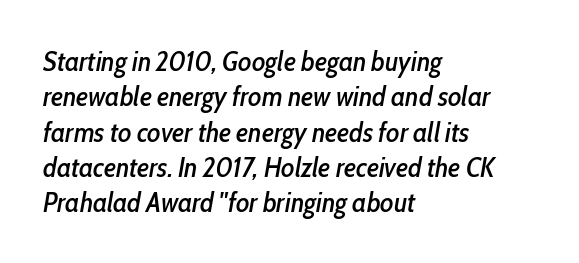
Nobody drew a line under any word here. Inter-character spacing is left at the font's built-in metrics. The ragged edge is on the right, which tells us the setting is flush left. The passage shown is typed in a proportional face where columns would drift. The whole block is typeset with a tilt. Quick note: interline space is typical.
